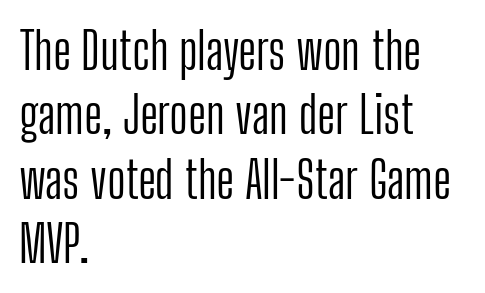
Q: Is the text bold? A: No.
Q: Is the text italic (slanted)? A: No, it is upright.
Q: Is the typeface a serif or a sans-serif typeface? A: Sans-serif.
Q: Is the text underlined? A: No.
Q: How is the paragraph aligned? A: Left-aligned.
Q: Is the spacing between letters normal or unusually wide? A: Normal.
Q: Is the spacing between lines tight, normal or loose? A: Normal.
Q: Width (condensed, normal, or wide)? A: Condensed.
Q: Stroke contrast? A: Low.
Q: x-height? A: Medium.
Q: Monospaced? A: No.
